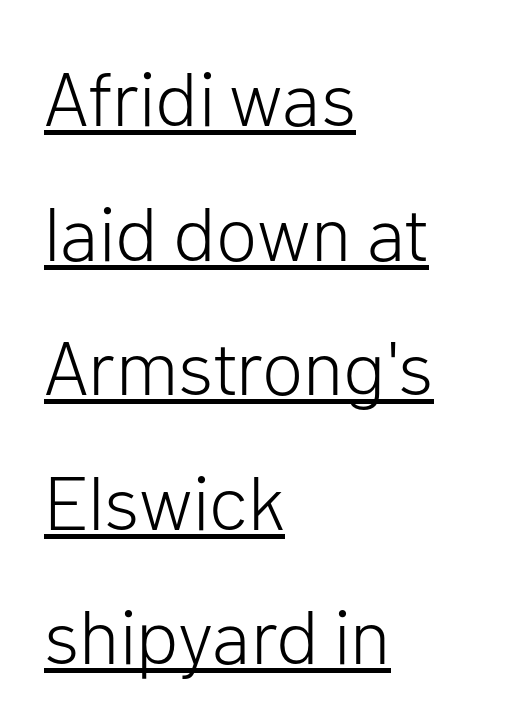
Q: Is the text bold? A: No.
Q: Is the text italic (slanted)? A: No, it is upright.
Q: Is the typeface a serif or a sans-serif typeface? A: Sans-serif.
Q: Is the text underlined? A: Yes.
Q: How is the paragraph aligned? A: Left-aligned.
Q: Is the spacing between letters normal or unusually wide? A: Normal.
Q: Width (condensed, normal, or wide)? A: Normal.
Q: Stroke contrast? A: Low.
Q: x-height? A: Medium.
Q: Monospaced? A: No.
